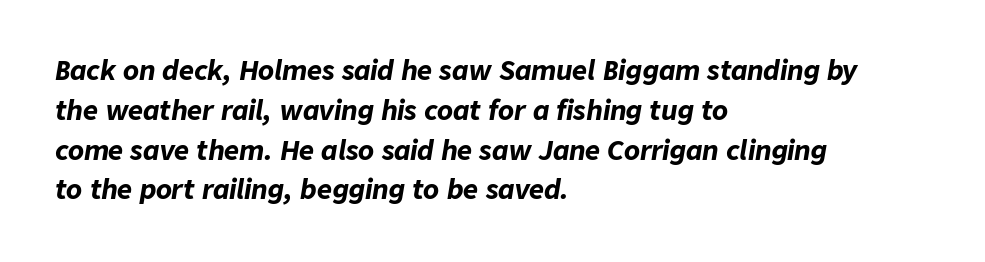
Bold? Absolutely — the strokes are thick and heavy. In terms of posture, this sample is oblique. Leading: standard. A bare baseline throughout the passage. A student would call this left alignment; a typographer would say flush left, rag right.
